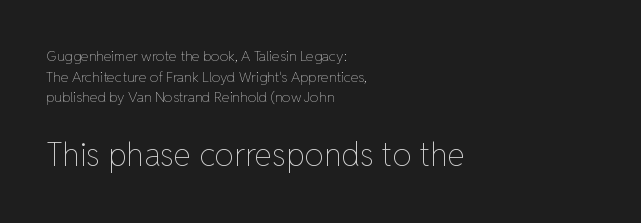
{"italic": "no", "bold": "no", "weight": "thin", "width": "normal", "stroke_contrast": "low", "x_height": "medium", "monospaced": "no", "underline": "no", "align": "left", "line_spacing": "normal", "line_spacing_ratio": 1.47, "letter_spacing": "normal", "letter_spacing_em": 0.0, "larger_block": "second", "size_ratio": 2.29, "glyph_px": 32}
